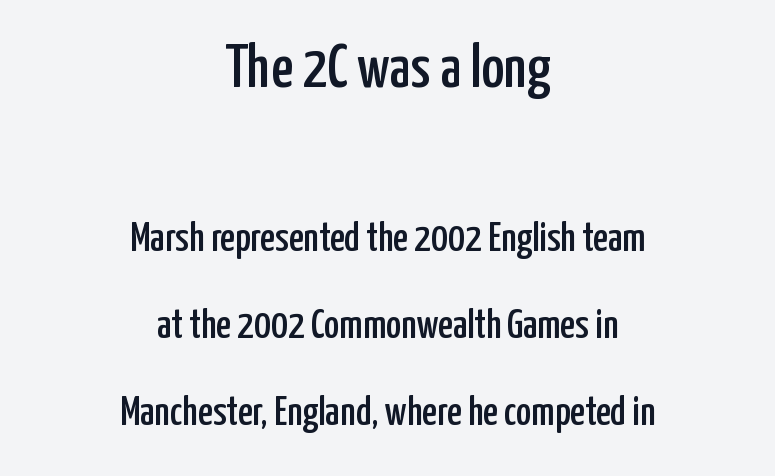
The image shows 61 px condensed sans-serif type, upright; set centered, loose line spacing (2.12x), normal letter spacing, not underlined; the first (top) block is 1.49x larger; low stroke contrast and a medium x-height.
